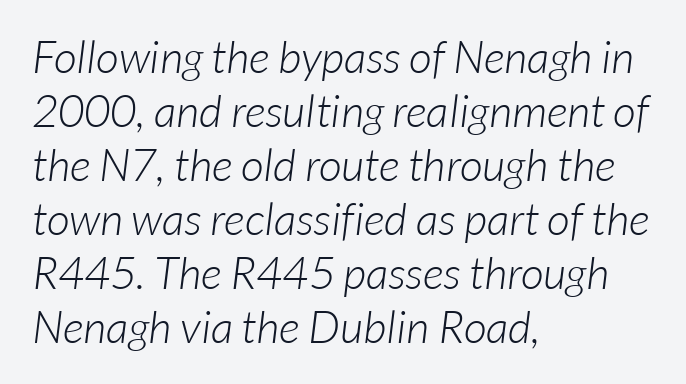
Q: Is the text bold? A: No.
Q: Is the typeface a serif or a sans-serif typeface? A: Sans-serif.
Q: Is the text underlined? A: No.
Q: How is the paragraph aligned? A: Left-aligned.
Q: Is the spacing between letters normal or unusually wide? A: Normal.
Q: Width (condensed, normal, or wide)? A: Normal.
Q: Stroke contrast? A: Low.
Q: x-height? A: Medium.
Q: Monospaced? A: No.
